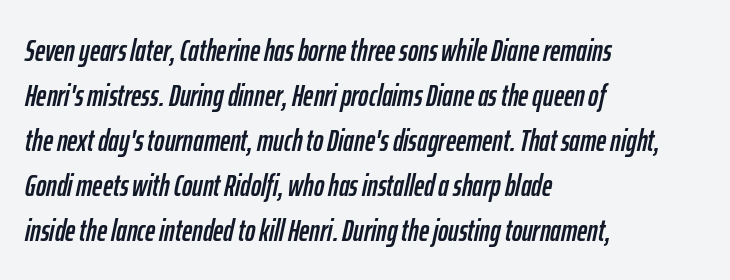
Q: Is the text italic (slanted)? A: Yes, it leans right by about 12 degrees.
Q: Is the text underlined? A: No.
Q: How is the paragraph aligned? A: Left-aligned.
Q: Is the spacing between letters normal or unusually wide? A: Normal.
Q: Is the spacing between lines tight, normal or loose? A: Normal.
Q: Width (condensed, normal, or wide)? A: Condensed.
Q: Stroke contrast? A: Low.
Q: x-height? A: Medium.
Q: Monospaced? A: No.
